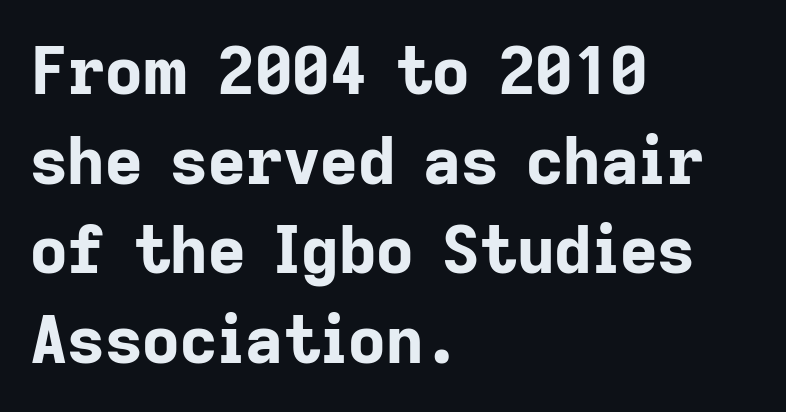
The image shows 65 px bold sans-serif type, upright; set left-aligned, normal line spacing (1.38x), normal letter spacing, not underlined; low stroke contrast and a medium x-height.
